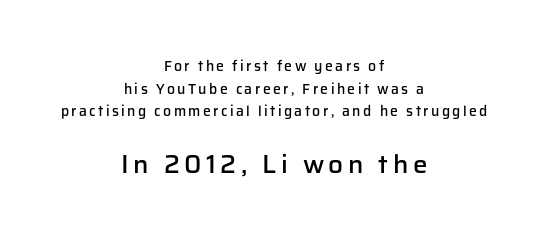
The image shows 26 px text type, upright; set centered, normal line spacing (1.61x), not underlined; the second (bottom) block is 1.86x larger.
